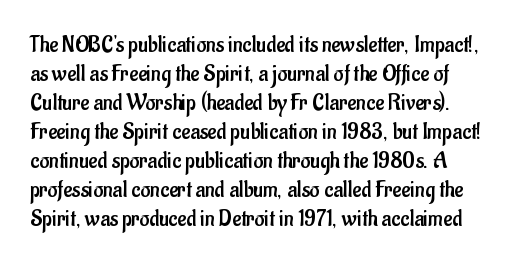
The image shows 24 px text type, upright; set line spacing 1.21x, normal letter spacing, not underlined.
